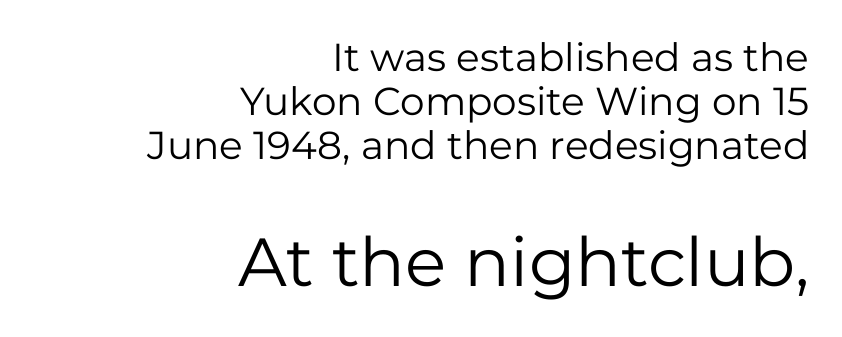
Q: Is the text bold? A: No.
Q: Is the text italic (slanted)? A: No, it is upright.
Q: Is the typeface a serif or a sans-serif typeface? A: Sans-serif.
Q: Is the text underlined? A: No.
Q: How is the paragraph aligned? A: Right-aligned.
Q: Is the spacing between letters normal or unusually wide? A: Normal.
Q: Is the spacing between lines tight, normal or loose? A: Tight.
Q: Which block of text is set in a larger size, the first (top) or the second (bottom)? A: The second (bottom) one.
Q: Width (condensed, normal, or wide)? A: Normal.
Q: Stroke contrast? A: Low.
Q: x-height? A: Medium.
Q: Monospaced? A: No.
